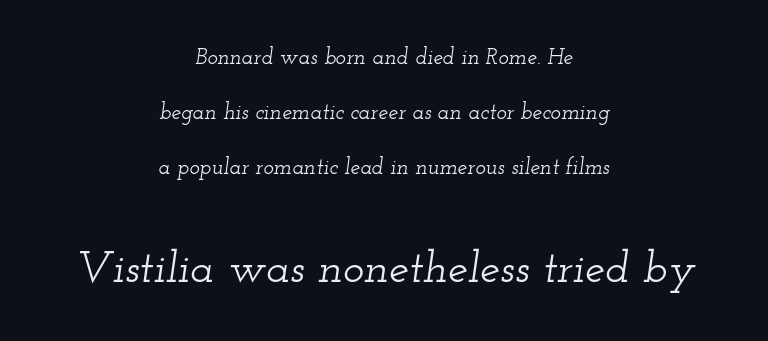
{"serif": "yes", "italic": "yes", "lean": "right", "slant_degrees": 12, "width": "wide", "stroke_contrast": "low", "x_height": "small", "monospaced": "no", "underline": "no", "align": "center", "line_spacing": "loose", "line_spacing_ratio": 2.5, "letter_spacing": "normal", "letter_spacing_em": 0.0, "larger_block": "second", "size_ratio": 2.05, "glyph_px": 45}
